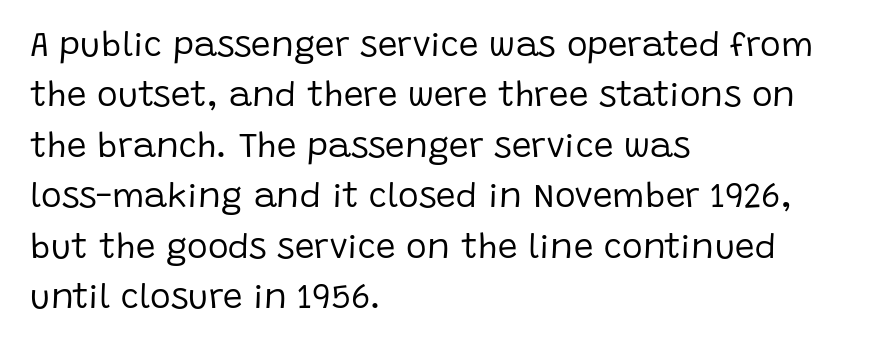
The image shows 35 px regular-weight sans-serif type, upright; set left-aligned, normal line spacing (1.44x), normal letter spacing, not underlined; low stroke contrast and a large x-height.
